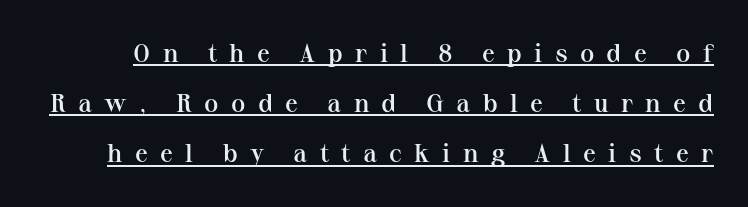
The image shows 26 px text type, upright; set loose line spacing (1.93x), unusually wide letter spacing (+0.47 em), underlined.
